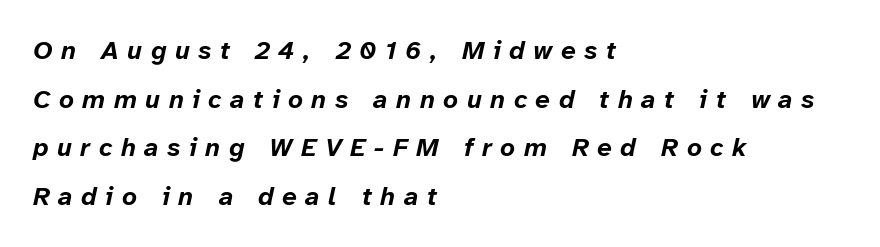
Q: Is the text bold? A: Yes.
Q: Is the text italic (slanted)? A: Yes, it leans right by about 12 degrees.
Q: Is the text underlined? A: No.
Q: How is the paragraph aligned? A: Left-aligned.
Q: Is the spacing between letters normal or unusually wide? A: Unusually wide.
